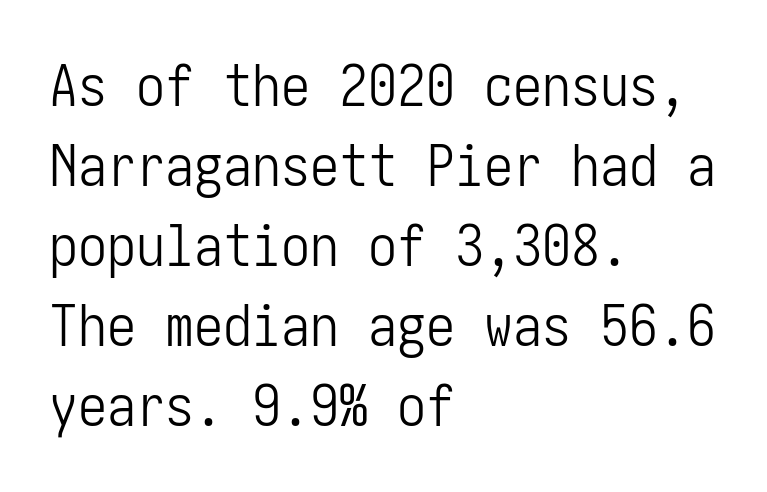
{"serif": "no", "italic": "no", "bold": "no", "weight": "light", "width": "condensed", "stroke_contrast": "low", "x_height": "medium", "underline": "no", "align": "left", "line_spacing": "normal", "line_spacing_ratio": 1.38, "letter_spacing": "normal", "letter_spacing_em": 0.0, "glyph_px": 58}
